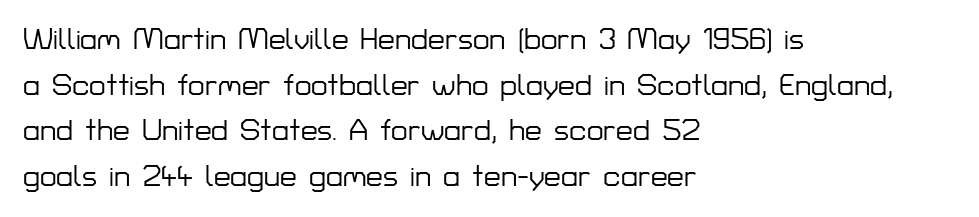
The image shows 30 px sans-serif type, upright; set left-aligned, normal line spacing (1.52x), normal letter spacing, not underlined; low stroke contrast and a medium x-height.
